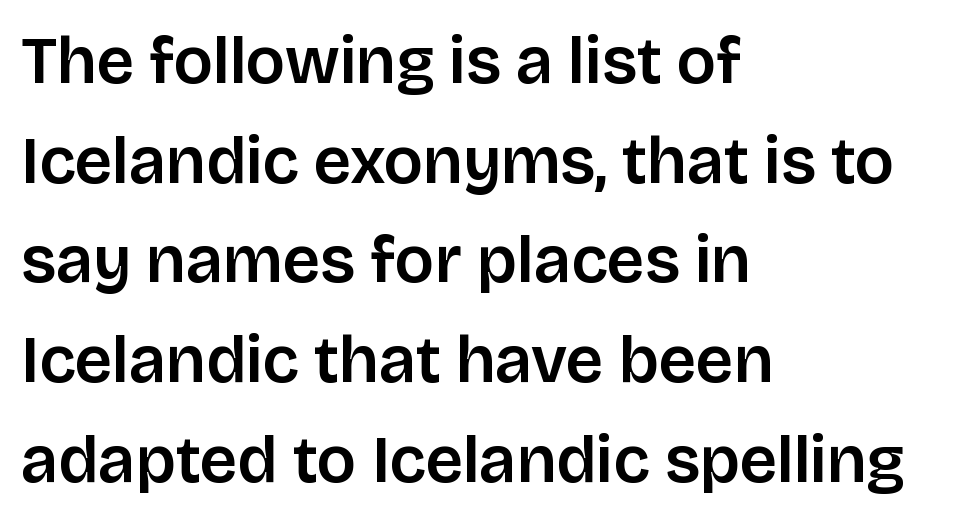
The image shows 66 px sans-serif type, upright; set left-aligned, normal line spacing (1.51x), normal letter spacing, not underlined; low stroke contrast and a large x-height.
